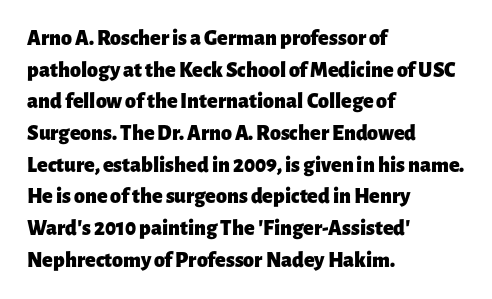
{"italic": "no", "bold": "yes", "underline": "no", "align": "left", "line_spacing": "normal", "line_spacing_ratio": 1.44, "letter_spacing": "normal", "letter_spacing_em": 0.0, "glyph_px": 22}
